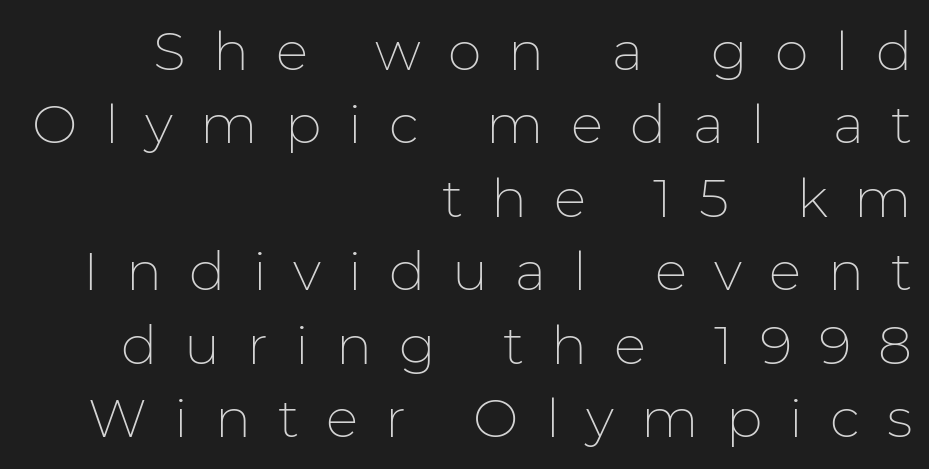
{"serif": "no", "italic": "no", "bold": "no", "weight": "thin", "width": "normal", "stroke_contrast": "low", "x_height": "medium", "monospaced": "no", "underline": "no", "align": "right", "line_spacing": "normal", "line_spacing_ratio": 1.36, "letter_spacing": "wide", "letter_spacing_em": 0.5, "glyph_px": 54}
